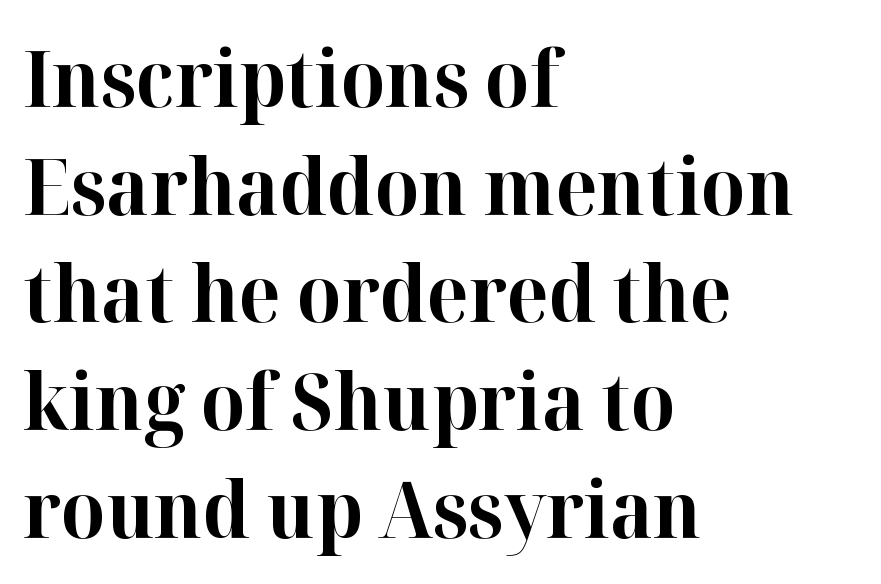
The image shows 78 px bold serif type, upright; set left-aligned, normal line spacing (1.38x), normal letter spacing, not underlined; high stroke contrast and a medium x-height.
